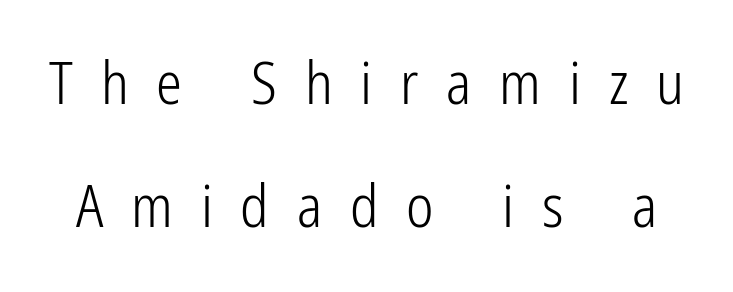
Type without underlining. Is this a sans? Yes — the strokes have no serifs. Posture: vertical. A typesetter would call this heavily tracked-out type. Think of a printed novel: that variable character pitch is what you see here.
